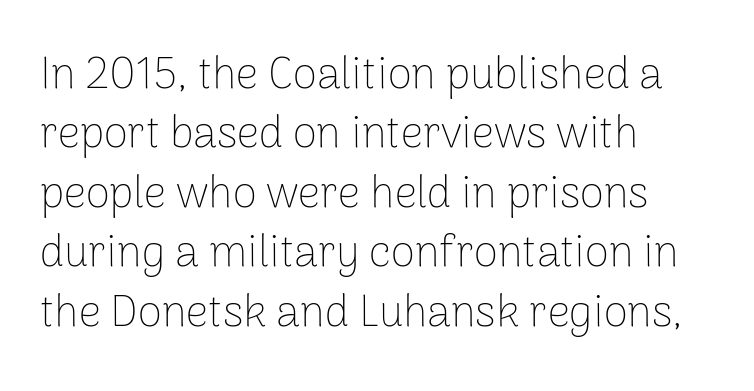
The image shows 44 px thin sans-serif type, upright; set left-aligned, normal line spacing (1.35x), normal letter spacing, not underlined; low stroke contrast and a medium x-height.
